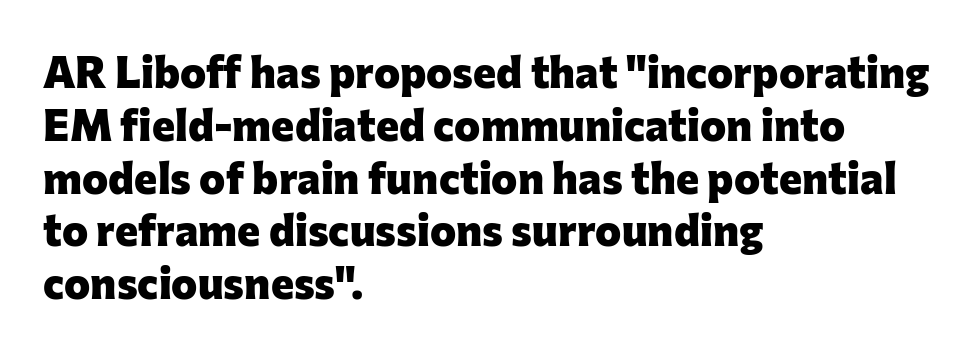
{"serif": "no", "italic": "no", "bold": "yes", "weight": "heavy", "width": "normal", "stroke_contrast": "low", "x_height": "medium", "monospaced": "no", "underline": "no", "align": "left", "line_spacing_ratio": 1.2, "letter_spacing": "normal", "letter_spacing_em": 0.0, "glyph_px": 44}
